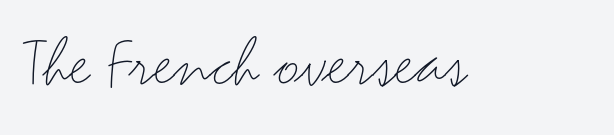
Q: Is the text bold? A: No.
Q: Is the text italic (slanted)? A: Yes.
Q: Is the typeface a serif or a sans-serif typeface? A: Sans-serif.
Q: Is the text underlined? A: No.
Q: Is the spacing between letters normal or unusually wide? A: Normal.
Q: Width (condensed, normal, or wide)? A: Wide.
Q: Stroke contrast? A: Medium.
Q: x-height? A: Small.
Q: Monospaced? A: No.
